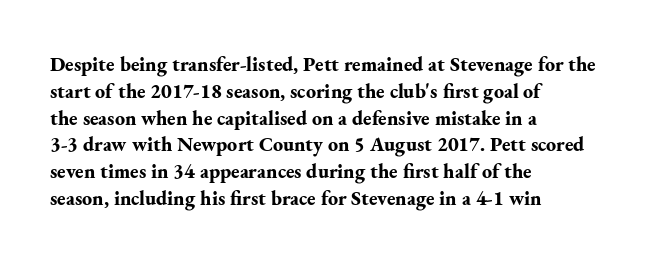
It's the straight-up-and-down kind of type. The letters sit at their default tracking, neither squeezed nor spread. Line starts are locked; line ends wander. This is heavy type, rendered in bold. Baseline-to-baseline distance is the conventional proportion of letter height.
